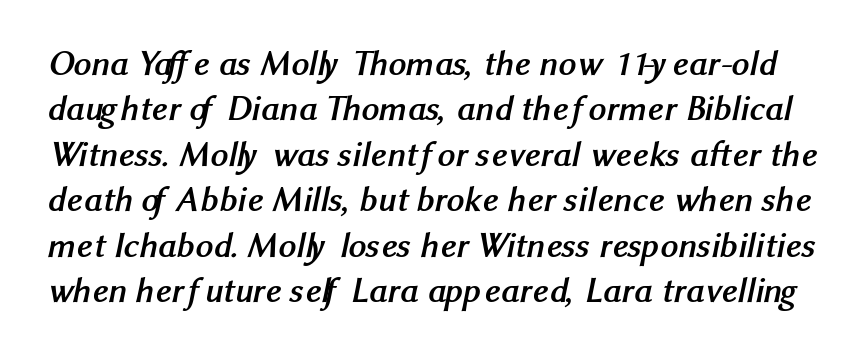
The strokes are fattened all the way to bold. The strip under each line holds only bare page. The tracking reads as untouched default to a designer's eye. The passage shown is typed in a proportional face where columns would drift. Regarding leading, the lines here are spaced in the standard way.
